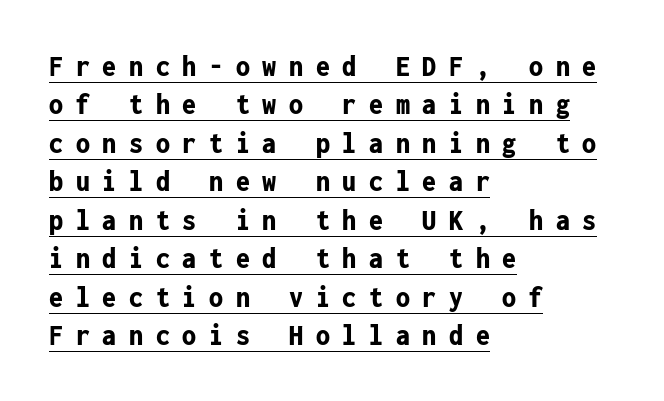
The image shows 31 px bold, condensed sans-serif type, upright, monospaced; set left-aligned, line spacing 1.24x, unusually wide letter spacing (+0.41 em), underlined; low stroke contrast and a medium x-height.
